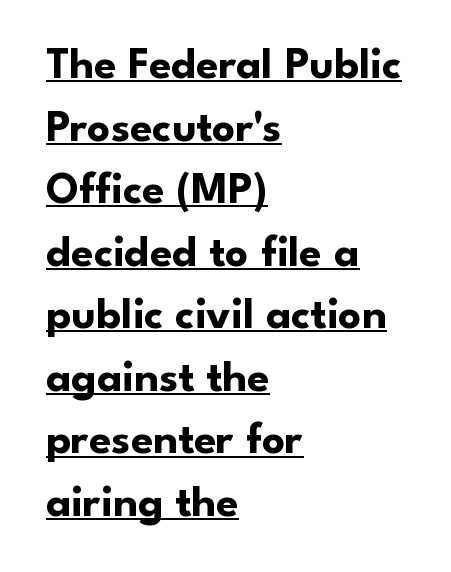
The image shows 45 px bold sans-serif type, upright; set left-aligned, normal line spacing (1.39x), normal letter spacing, underlined; low stroke contrast and a small x-height.
